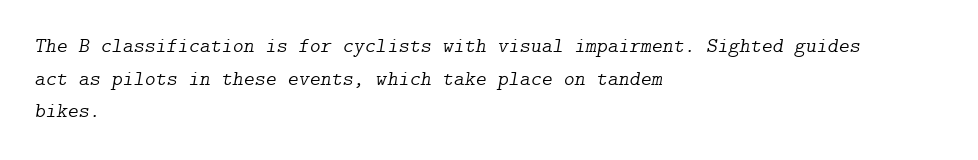
Q: Is the text bold? A: No.
Q: Is the text italic (slanted)? A: Yes, it leans right by about 9 degrees.
Q: Is the text underlined? A: No.
Q: How is the paragraph aligned? A: Left-aligned.
Q: Is the spacing between letters normal or unusually wide? A: Normal.
Q: Is the spacing between lines tight, normal or loose? A: Normal.
